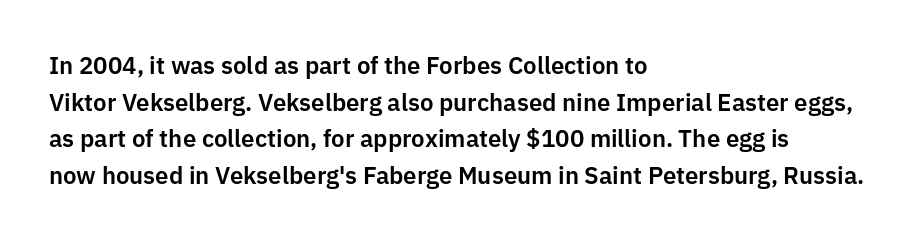
Unlike italic type, these characters show no tilt at all. Glyph-to-glyph distance matches everyday printed text. The line-height multiplier appears to be the usual default. The rag falls on the right side of this text block.
